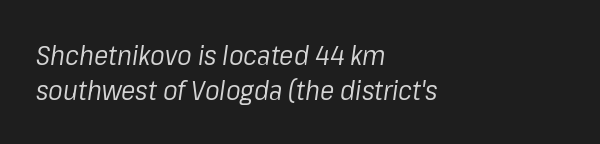
{"italic": "yes", "lean": "right", "slant_degrees": 8, "bold": "no", "underline": "no", "align": "left", "line_spacing": "normal", "line_spacing_ratio": 1.28, "letter_spacing": "normal", "letter_spacing_em": 0.0, "glyph_px": 27}
